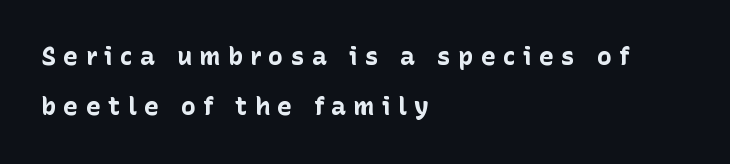
The image shows 25 px bold type, upright; set left-aligned, loose line spacing (2.02x), unusually wide letter spacing (+0.29 em), not underlined.
